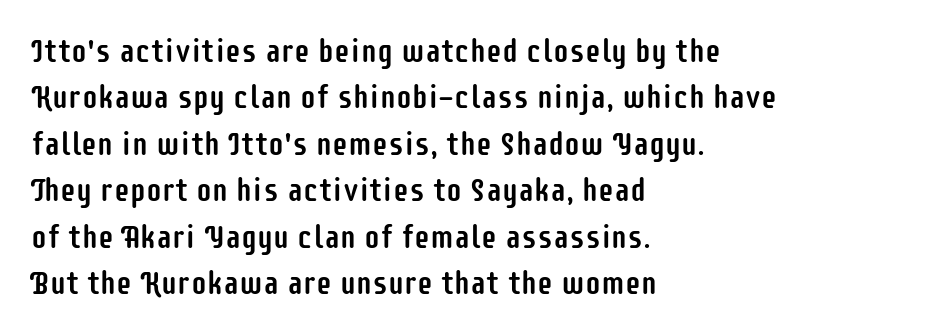
No italicization has been applied; the sample stays upright. The passage shown is typed in a proportional face where columns would drift. Grotesque or geometric, the face here clearly has no serifs. Observe the ordinary spacing: letters are neighbours, not strangers.
